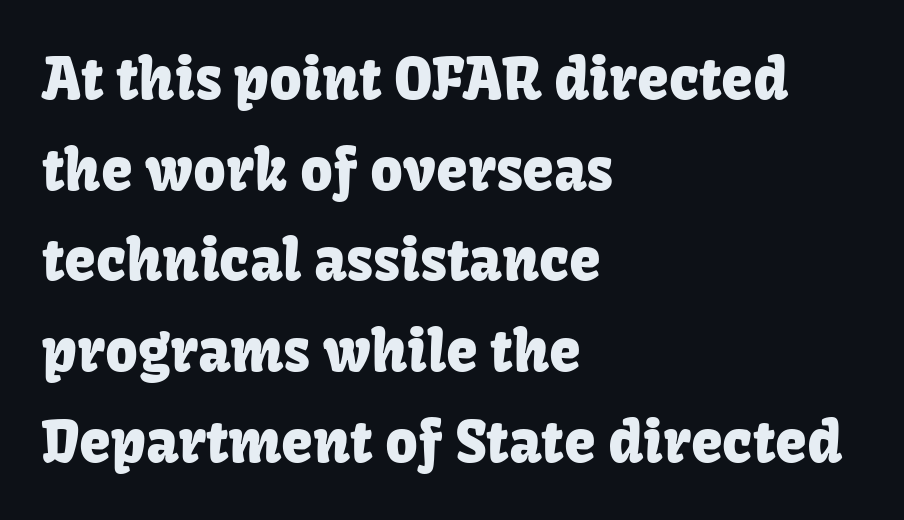
{"serif": "no", "italic": "no", "width": "normal", "stroke_contrast": "low", "x_height": "medium", "monospaced": "no", "underline": "no", "align": "left", "line_spacing": "normal", "line_spacing_ratio": 1.59, "letter_spacing": "normal", "letter_spacing_em": 0.0, "glyph_px": 57}
